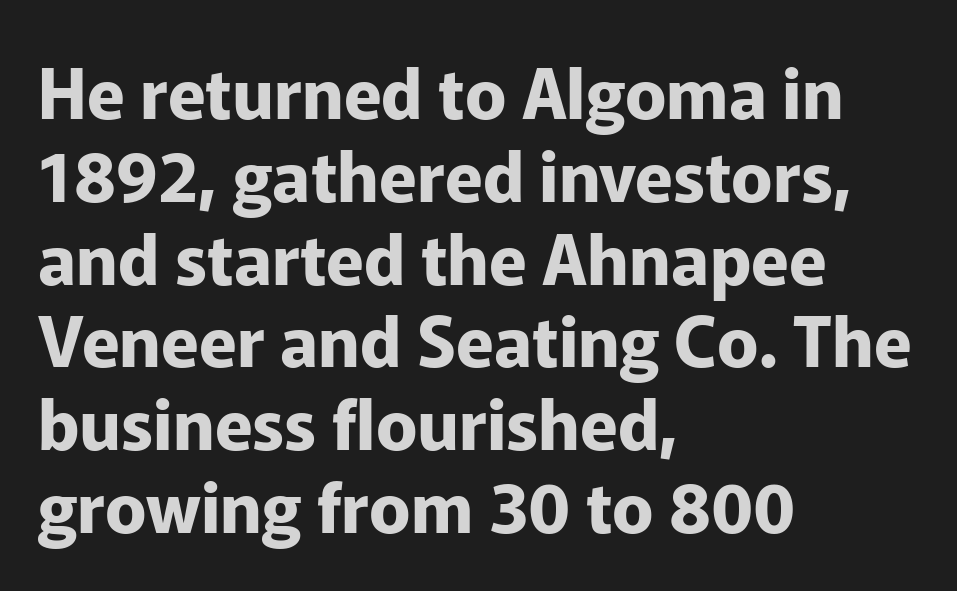
The image shows 69 px bold sans-serif type, upright; set left-aligned, line spacing 1.2x, normal letter spacing, not underlined; low stroke contrast and a medium x-height.
